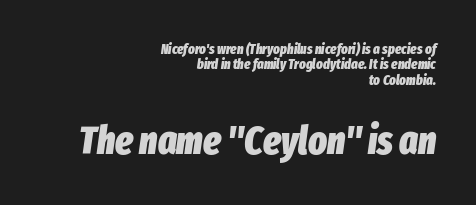
The letters are bold, with thick, heavy strokes. The lines in this sample share a right terminus and differ only in where they begin. The passage shown is typed in a proportional face where columns would drift. Honestly, the letter spacing is just normal — you wouldn't notice it. Vertical spacing — tight.
